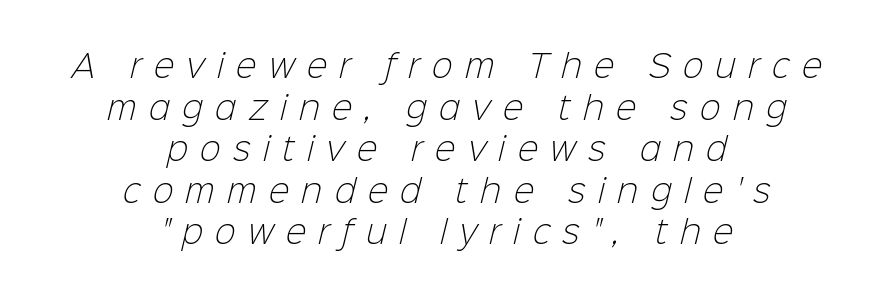
Q: Is the text bold? A: No.
Q: Is the typeface a serif or a sans-serif typeface? A: Sans-serif.
Q: Is the text underlined? A: No.
Q: How is the paragraph aligned? A: Centered.
Q: Is the spacing between letters normal or unusually wide? A: Unusually wide.
Q: Is the spacing between lines tight, normal or loose? A: Normal.
Q: Width (condensed, normal, or wide)? A: Normal.
Q: Stroke contrast? A: Low.
Q: x-height? A: Medium.
Q: Monospaced? A: No.
